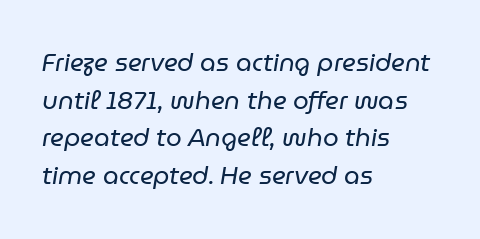
Q: Is the text bold? A: No.
Q: Is the text italic (slanted)? A: Yes, it leans right by about 9 degrees.
Q: Is the text underlined? A: No.
Q: How is the paragraph aligned? A: Left-aligned.
Q: Is the spacing between letters normal or unusually wide? A: Normal.
Q: Is the spacing between lines tight, normal or loose? A: Normal.
